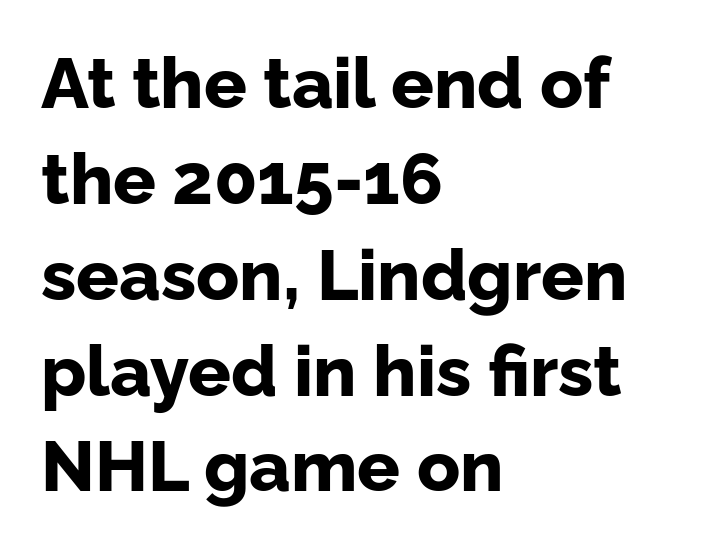
The image shows 71 px bold sans-serif type, upright; set left-aligned, normal line spacing (1.35x), normal letter spacing, not underlined; low stroke contrast and a medium x-height.
